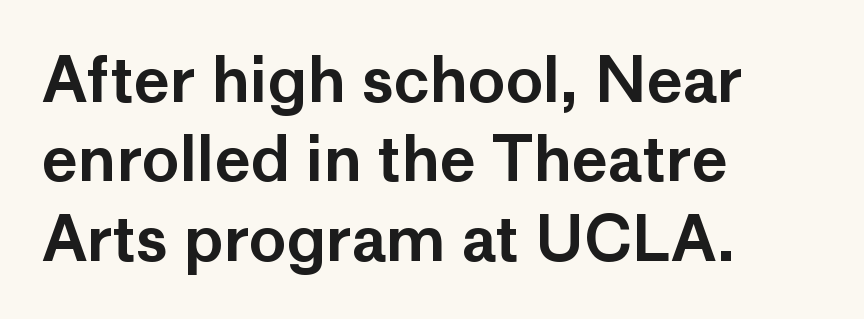
{"serif": "no", "italic": "no", "width": "normal", "stroke_contrast": "low", "x_height": "medium", "monospaced": "no", "underline": "no", "align": "left", "line_spacing": "normal", "line_spacing_ratio": 1.28, "letter_spacing": "normal", "letter_spacing_em": 0.0, "glyph_px": 62}
